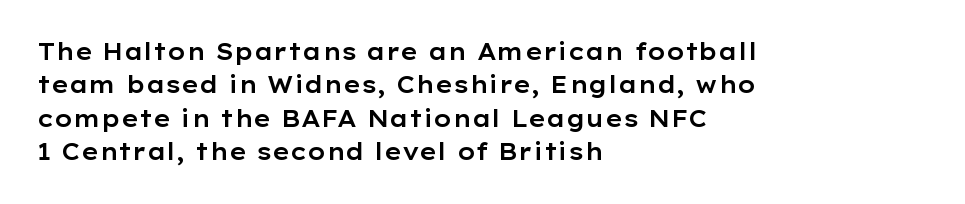
The image shows 23 px text type, upright; set left-aligned, normal line spacing (1.45x), normal letter spacing, not underlined.
